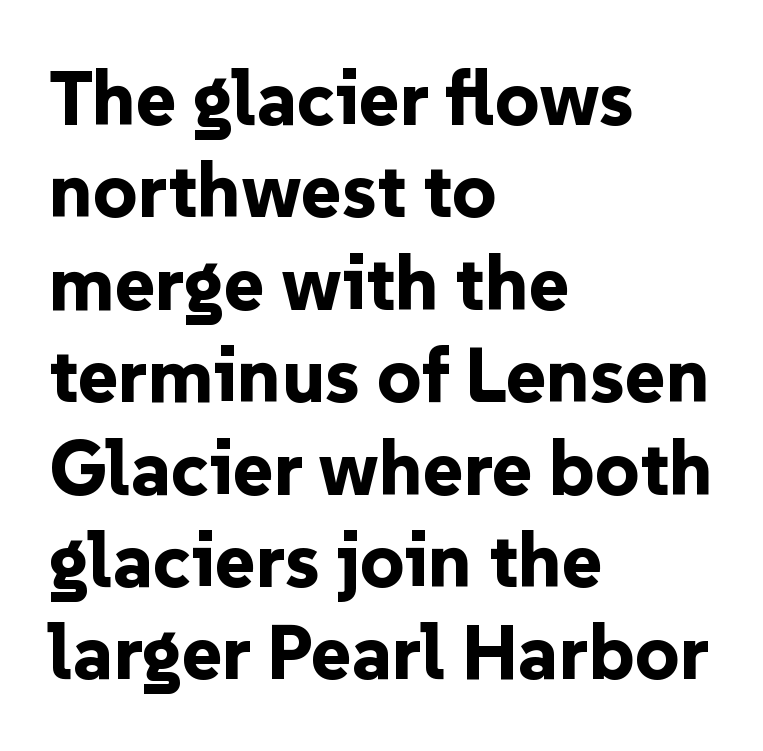
The lettering stays uniformly vertical, giving the passage a roman look. A typesetter would label this face a sans. The rag falls on the right side of this text block. Think of a printed novel: that variable character pitch is what you see here. Compared with an ordinary text face, these strokes are far heavier — a full bold.
